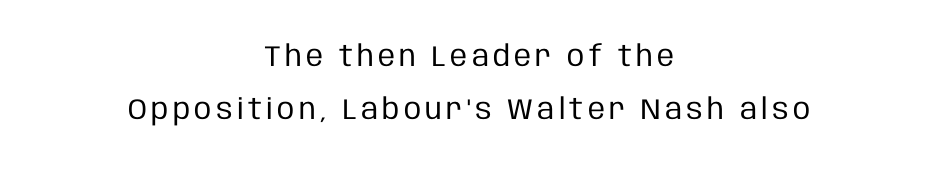
{"serif": "no", "italic": "no", "bold": "no", "weight": "regular", "width": "condensed", "stroke_contrast": "low", "x_height": "large", "monospaced": "no", "underline": "no", "align": "center", "line_spacing_ratio": 1.84, "glyph_px": 29}
